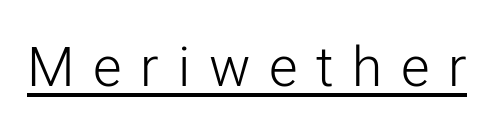
Q: Is the text bold? A: No.
Q: Is the text italic (slanted)? A: No, it is upright.
Q: Is the typeface a serif or a sans-serif typeface? A: Sans-serif.
Q: Is the text underlined? A: Yes.
Q: Is the spacing between letters normal or unusually wide? A: Unusually wide.
Q: Width (condensed, normal, or wide)? A: Normal.
Q: Stroke contrast? A: Low.
Q: x-height? A: Medium.
Q: Monospaced? A: No.
